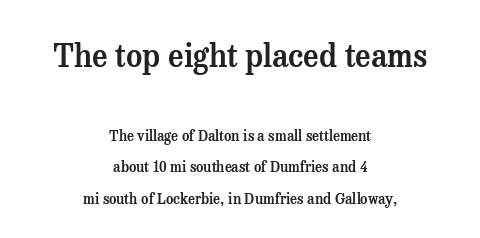
The image shows 31 px serif type, upright; set centered, loose line spacing (2.25x), normal letter spacing, not underlined; the first (top) block is 2.21x larger; medium stroke contrast and a medium x-height.
